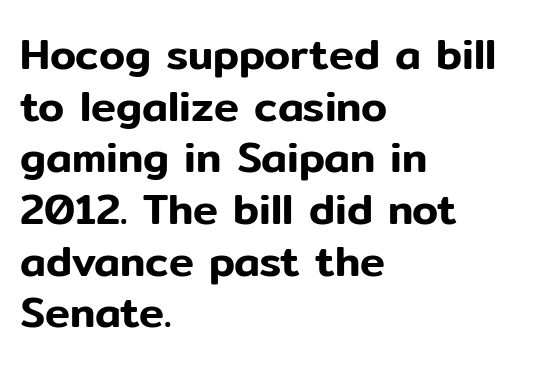
The lettering holds an erect, upright posture throughout. The passage is arranged the way most books set body copy — flush left. The letters advance in unequal steps, a hallmark of proportional type. Honestly, the letter spacing is just normal — you wouldn't notice it. The rendering shows plain stroke endings on the letterforms — a sans-serif design.
